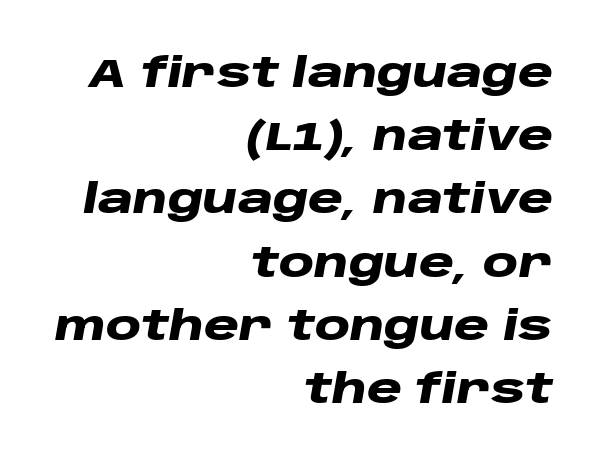
{"italic": "yes", "lean": "right", "slant_degrees": 10, "bold": "yes", "weight": "heavy", "width": "wide", "stroke_contrast": "low", "x_height": "large", "monospaced": "no", "underline": "no", "align": "right", "line_spacing": "normal", "line_spacing_ratio": 1.58, "letter_spacing": "normal", "letter_spacing_em": 0.0, "glyph_px": 40}
